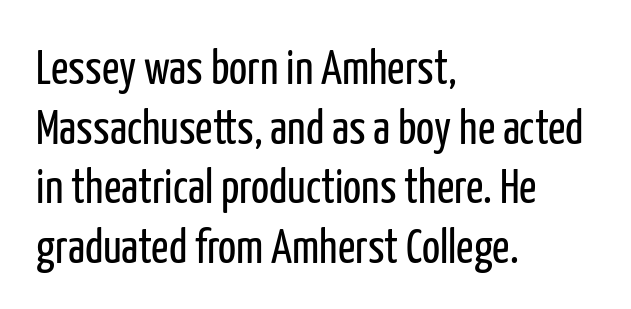
The string is rendered with underlining switched off. You could not count columns in this text — the font is proportionally spaced. There is no visible air inserted between adjacent glyphs. You can tell it's not italic because the verticals are truly vertical. The strokes are not fattened; the text isn't bold.
